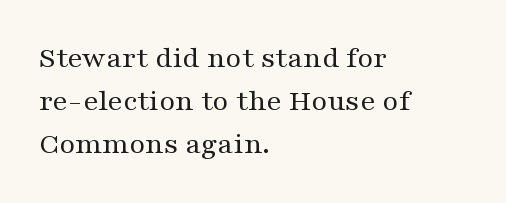
{"serif": "yes", "italic": "no", "bold": "no", "weight": "regular", "width": "wide", "stroke_contrast": "medium", "x_height": "medium", "monospaced": "no", "underline": "no", "align": "left", "line_spacing": "normal", "line_spacing_ratio": 1.39, "letter_spacing": "normal", "letter_spacing_em": 0.0, "glyph_px": 31}
